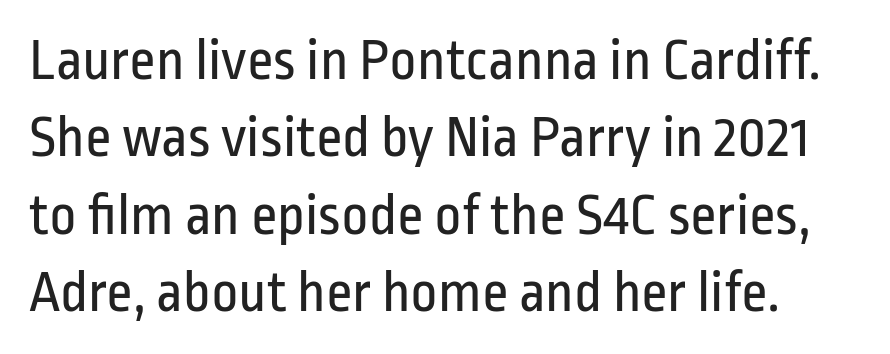
Q: Is the text bold? A: No.
Q: Is the text italic (slanted)? A: No, it is upright.
Q: Is the typeface a serif or a sans-serif typeface? A: Sans-serif.
Q: Is the text underlined? A: No.
Q: Is the spacing between letters normal or unusually wide? A: Normal.
Q: Is the spacing between lines tight, normal or loose? A: Normal.
Q: Width (condensed, normal, or wide)? A: Condensed.
Q: Stroke contrast? A: Low.
Q: x-height? A: Medium.
Q: Monospaced? A: No.
